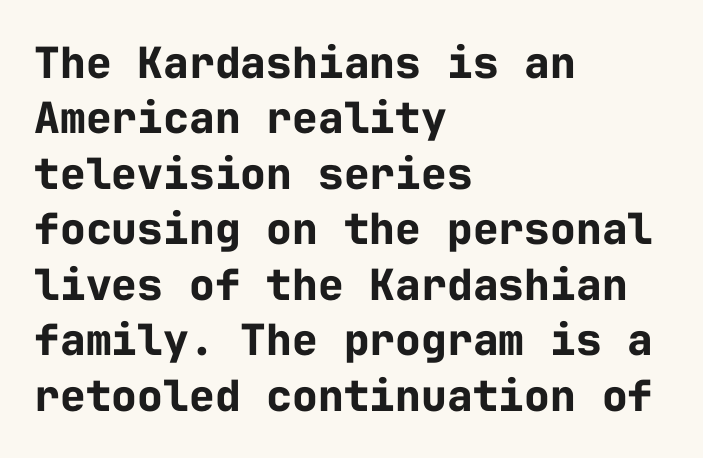
Q: Is the text bold? A: Yes.
Q: Is the text italic (slanted)? A: No, it is upright.
Q: Is the typeface a serif or a sans-serif typeface? A: Sans-serif.
Q: Is the text underlined? A: No.
Q: How is the paragraph aligned? A: Left-aligned.
Q: Is the spacing between letters normal or unusually wide? A: Normal.
Q: Is the spacing between lines tight, normal or loose? A: Normal.
Q: Width (condensed, normal, or wide)? A: Normal.
Q: Stroke contrast? A: Low.
Q: x-height? A: Medium.
Q: Monospaced? A: Yes.
